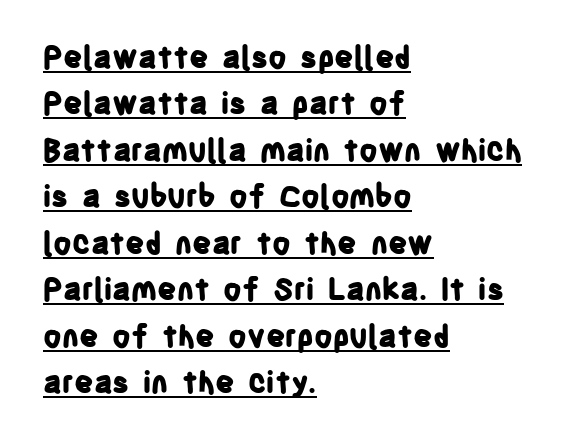
In terms of posture, this sample is upright. These lines are rendered in a variable-pitch font. Compared with an ordinary text face, these strokes are far heavier — a full bold. Serif or sans? Sans — the stroke terminals are bare. Line spacing here is normal. Between one letter and the next there's only the usual sliver of space.
